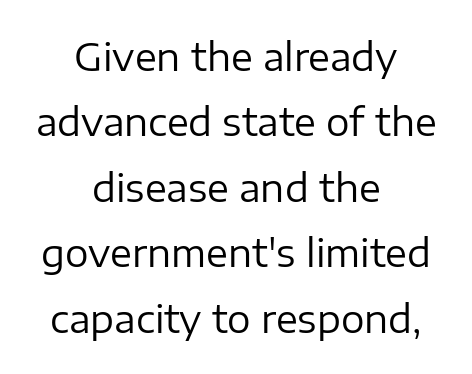
Q: Is the text bold? A: No.
Q: Is the text italic (slanted)? A: No, it is upright.
Q: Is the typeface a serif or a sans-serif typeface? A: Sans-serif.
Q: Is the text underlined? A: No.
Q: How is the paragraph aligned? A: Centered.
Q: Is the spacing between letters normal or unusually wide? A: Normal.
Q: Width (condensed, normal, or wide)? A: Normal.
Q: Stroke contrast? A: Low.
Q: x-height? A: Medium.
Q: Monospaced? A: No.
